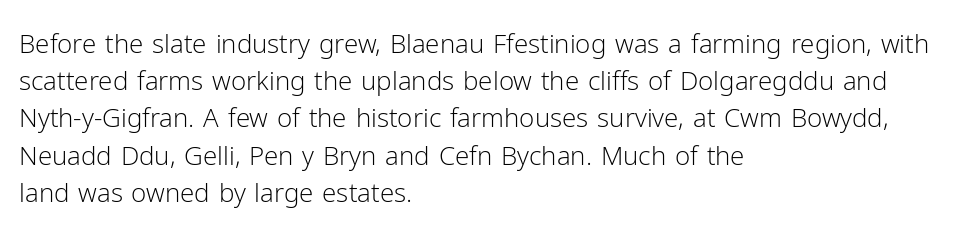
The image shows 26 px text type, upright; set left-aligned, normal line spacing (1.43x), normal letter spacing, not underlined.
